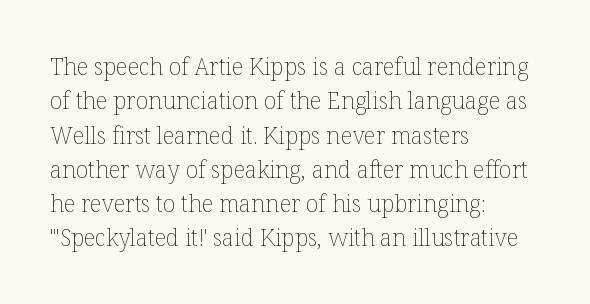
The vertical gap from one line to the next is medium. These lines were composed using upright roman letters. Horizontal alignment here is leftward, the default for most running prose. The gaps between neighbouring characters are ordinary and unremarkable. Weight: regular or lighter.
